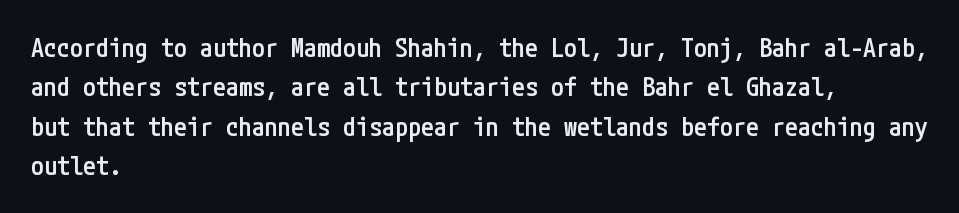
Q: Is the text bold? A: Semi-bold.
Q: Is the text italic (slanted)? A: No, it is upright.
Q: Is the text underlined? A: No.
Q: How is the paragraph aligned? A: Left-aligned.
Q: Is the spacing between letters normal or unusually wide? A: Normal.
Q: Is the spacing between lines tight, normal or loose? A: Normal.
